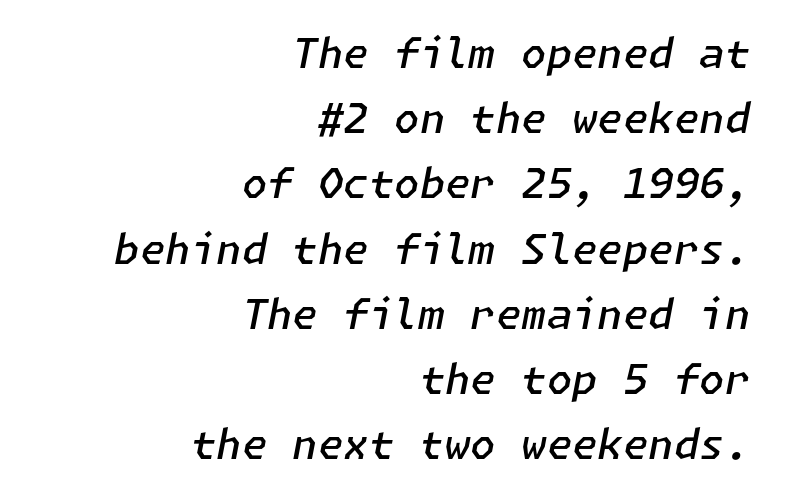
Rendered with sloped, italic letterforms. Descender tails drop into unmarked territory. Firm but not heavy-handed strokes: this text is semibold. Line endings align vertically; line beginnings do not.
